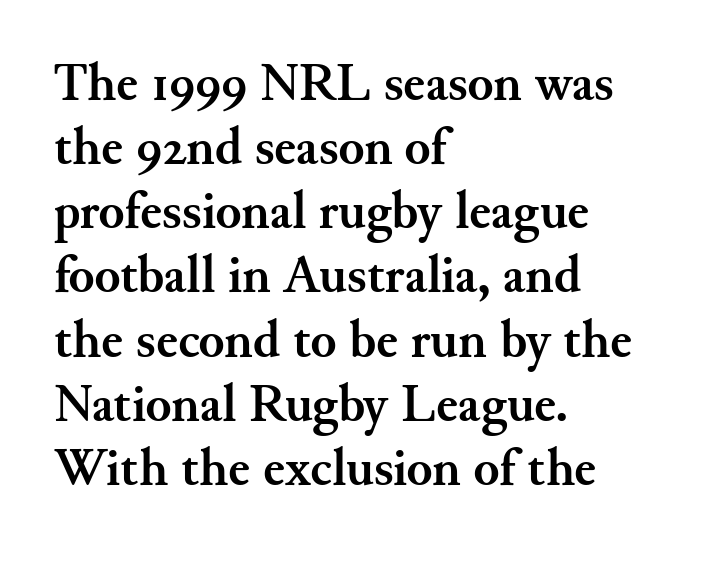
The image shows 53 px semibold serif type, upright; set left-aligned, line spacing 1.21x, normal letter spacing, not underlined; medium stroke contrast and a small x-height.
